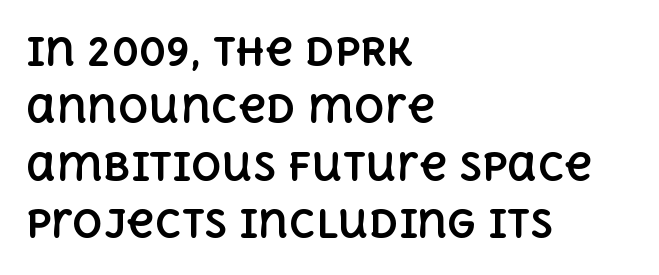
These lines sit exactly where default settings would place them. The font's upright variant was chosen for this text. The rendering uses natural spacing where letterforms have individual widths. Letters rest on an invisible, unmarked baseline.
